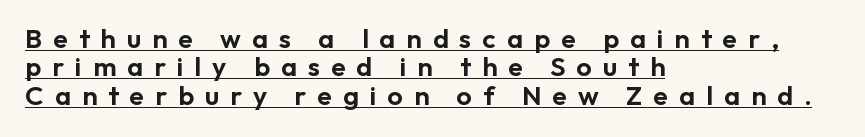
{"italic": "no", "underline": "yes", "align": "left", "line_spacing": "tight", "line_spacing_ratio": 1.05, "letter_spacing": "wide", "letter_spacing_em": 0.41, "glyph_px": 27}
